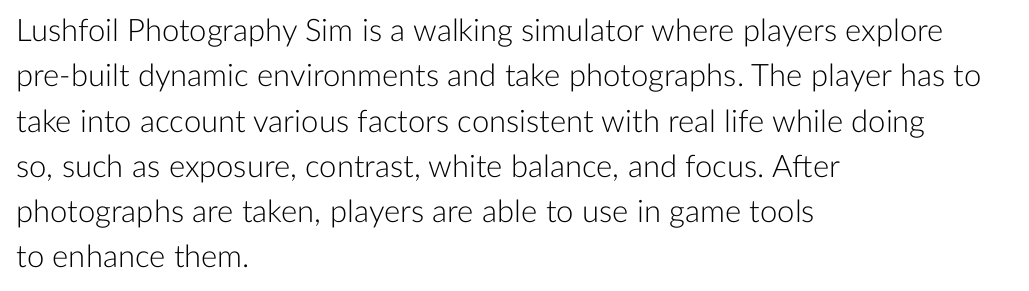
The image shows 31 px light sans-serif type, upright; set left-aligned, normal line spacing (1.46x), normal letter spacing, not underlined; low stroke contrast and a medium x-height.
